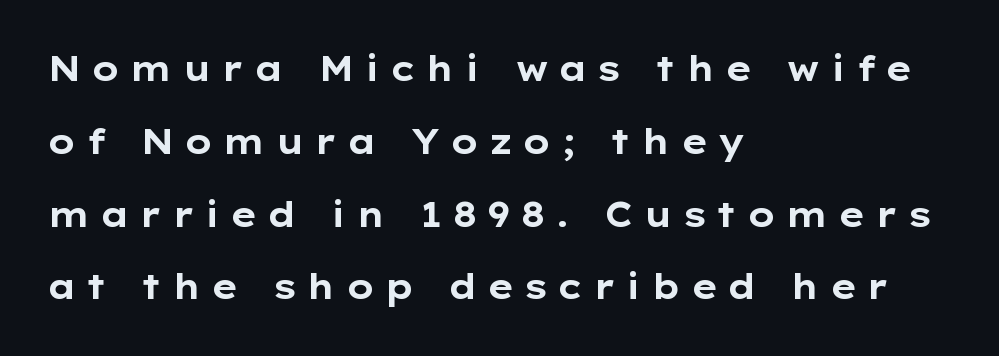
The face used here is proportionally spaced, like ordinary book or web type. The rendering anchors every line to the left-hand side. This rendering employs a face without finishing strokes, i.e., a sans-serif. Quick note: not italic, upright. This block would shrink considerably if given ordinary leading; it's expanded now.
